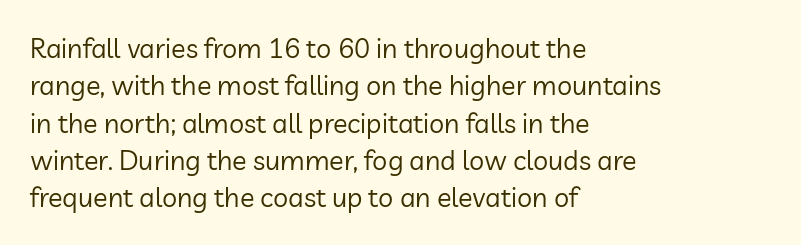
{"italic": "no", "bold": "no", "underline": "no", "align": "left", "line_spacing": "normal", "line_spacing_ratio": 1.38, "letter_spacing": "normal", "letter_spacing_em": 0.0, "glyph_px": 27}
